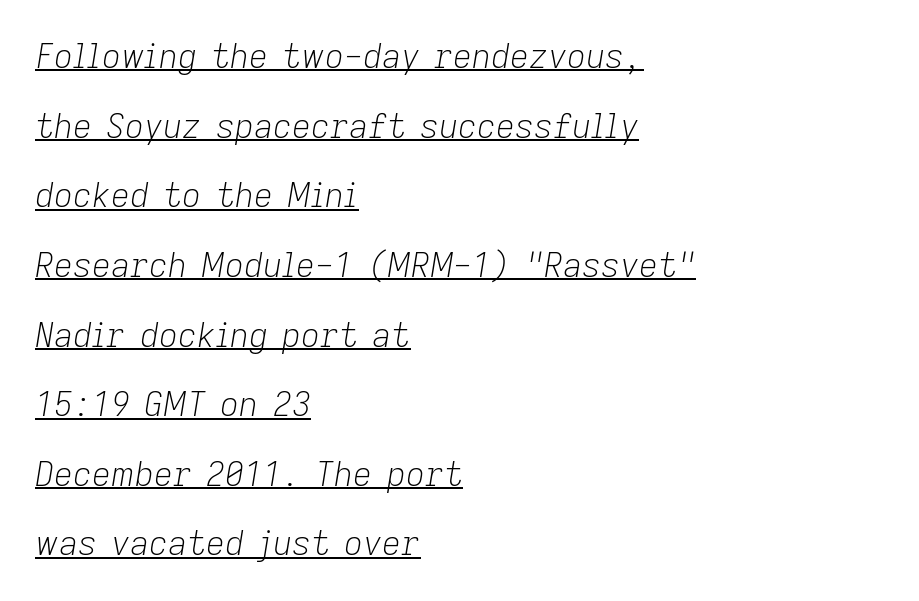
{"italic": "yes", "lean": "right", "slant_degrees": 9, "bold": "no", "weight": "light", "width": "normal", "stroke_contrast": "low", "x_height": "medium", "monospaced": "no", "underline": "yes", "align": "left", "line_spacing": "loose", "line_spacing_ratio": 2.11, "letter_spacing": "normal", "letter_spacing_em": 0.0, "glyph_px": 33}
